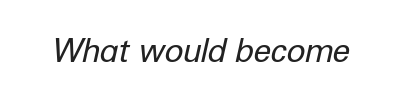
{"italic": "yes", "lean": "right", "slant_degrees": 12, "bold": "no", "weight": "regular", "width": "normal", "stroke_contrast": "low", "x_height": "medium", "monospaced": "no", "underline": "no", "letter_spacing": "normal", "letter_spacing_em": 0.0, "glyph_px": 32}
